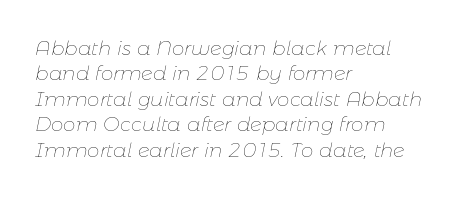
Q: Is the text bold? A: No.
Q: Is the text italic (slanted)? A: Yes, it leans right by about 11 degrees.
Q: Is the text underlined? A: No.
Q: How is the paragraph aligned? A: Left-aligned.
Q: Is the spacing between letters normal or unusually wide? A: Normal.
Q: Is the spacing between lines tight, normal or loose? A: Normal.
